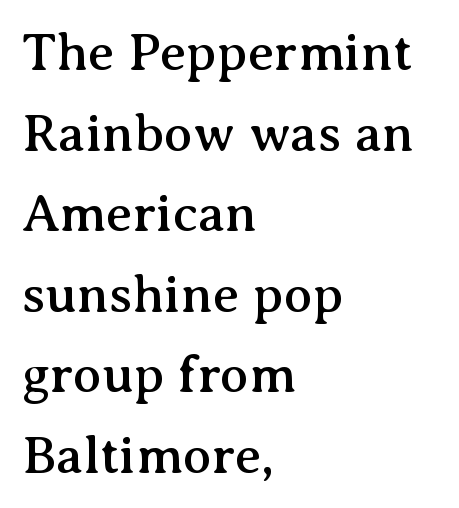
Decoration check: the copy has no underline. Short and long lines alike share a common starting point at left. The rendering keeps characters at their native spacing. Do the characters align in a grid? No, the font is proportional. Examine the stroke ends and you'll spot serifs. This block has exactly the height ordinary leading produces.
